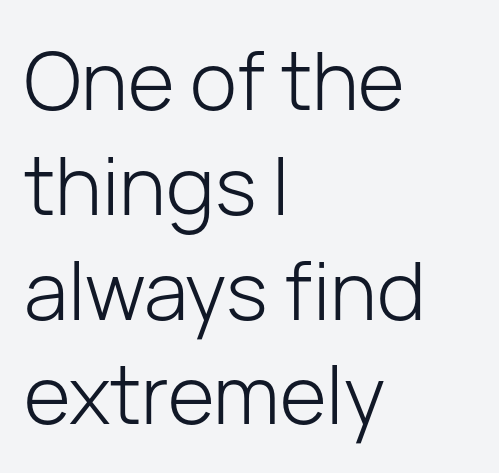
Caption: standard tracking, unaltered. The zone under the glyphs is completely vacant. Baseline-to-baseline distance is the conventional proportion of letter height. Is the type heavy? It reads as light-to-regular instead. The face used here is proportionally spaced, like ordinary book or web type.
